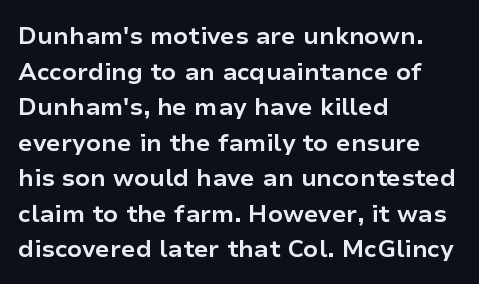
Q: Is the text bold? A: Yes.
Q: Is the text italic (slanted)? A: No, it is upright.
Q: Is the text underlined? A: No.
Q: How is the paragraph aligned? A: Left-aligned.
Q: Is the spacing between letters normal or unusually wide? A: Normal.
Q: Is the spacing between lines tight, normal or loose? A: Normal.
